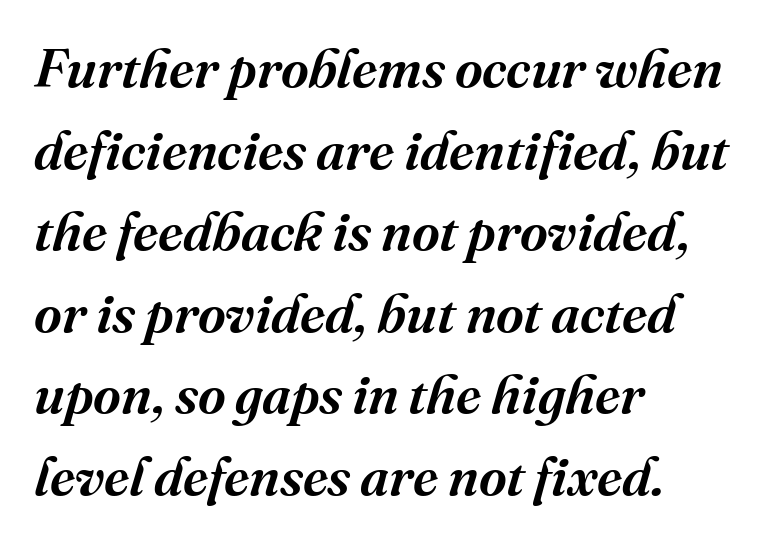
{"serif": "yes", "italic": "yes", "lean": "right", "slant_degrees": 16, "width": "normal", "stroke_contrast": "medium", "x_height": "medium", "monospaced": "no", "underline": "no", "align": "left", "line_spacing": "normal", "line_spacing_ratio": 1.51, "letter_spacing": "normal", "letter_spacing_em": 0.0, "glyph_px": 54}
